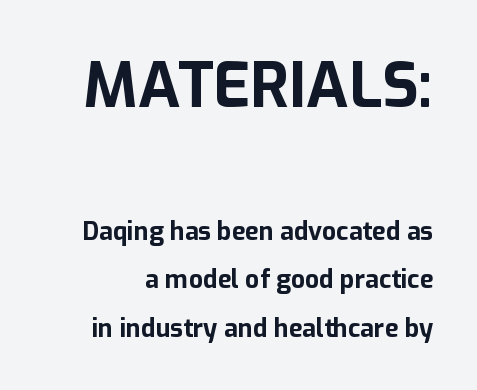
{"serif": "no", "italic": "no", "bold": "yes", "weight": "bold", "width": "normal", "stroke_contrast": "low", "x_height": "medium", "monospaced": "no", "underline": "no", "line_spacing": "loose", "line_spacing_ratio": 1.94, "letter_spacing": "normal", "letter_spacing_em": 0.0, "larger_block": "first", "size_ratio": 2.48, "glyph_px": 62}
